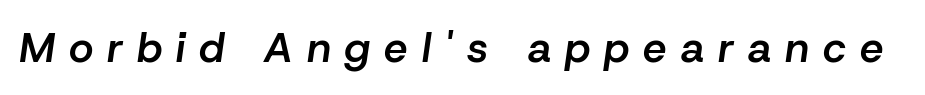
The image shows 42 px semibold type, italic (leaning right); set unusually wide letter spacing (+0.33 em), not underlined; low stroke contrast and a medium x-height.
